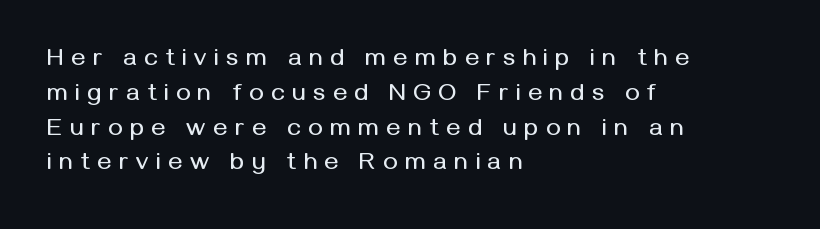
{"italic": "no", "underline": "no", "align": "left", "line_spacing": "normal", "line_spacing_ratio": 1.45, "letter_spacing": "wide", "letter_spacing_em": 0.32, "glyph_px": 24}
